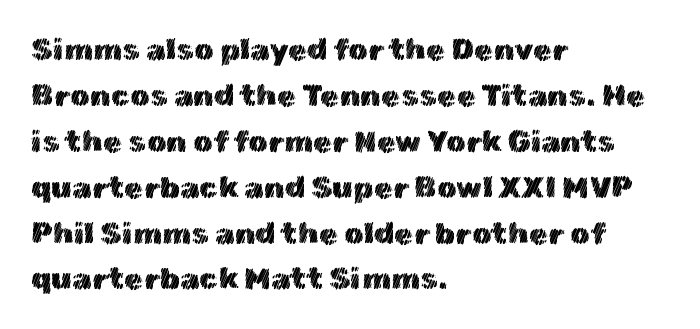
Each letter keeps its own natural width here, so spacing adapts to shape. Inter-character spacing is left at the font's built-in metrics. Posture: vertical. The baseline area is clear. The paragraph shown leans on its left margin. Whoever set this chose a conventional vertical rhythm.
